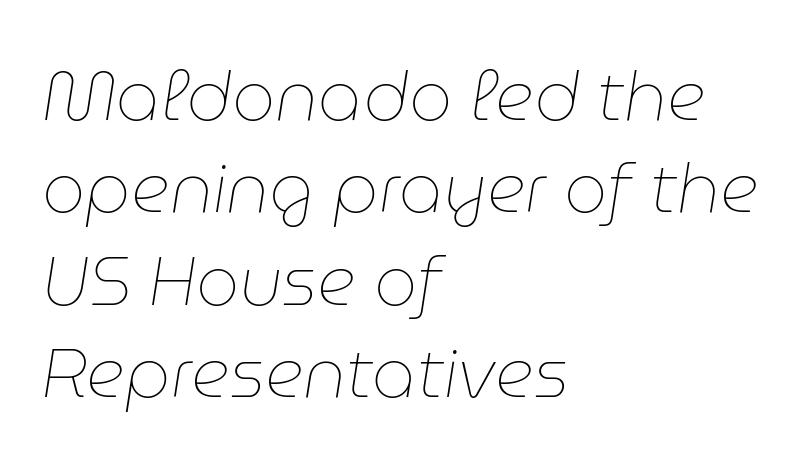
Q: Is the text bold? A: No.
Q: Is the text italic (slanted)? A: Yes, it leans right by about 9 degrees.
Q: Is the text underlined? A: No.
Q: How is the paragraph aligned? A: Left-aligned.
Q: Is the spacing between letters normal or unusually wide? A: Normal.
Q: Is the spacing between lines tight, normal or loose? A: Normal.
Q: Width (condensed, normal, or wide)? A: Normal.
Q: Stroke contrast? A: Low.
Q: x-height? A: Medium.
Q: Monospaced? A: No.
